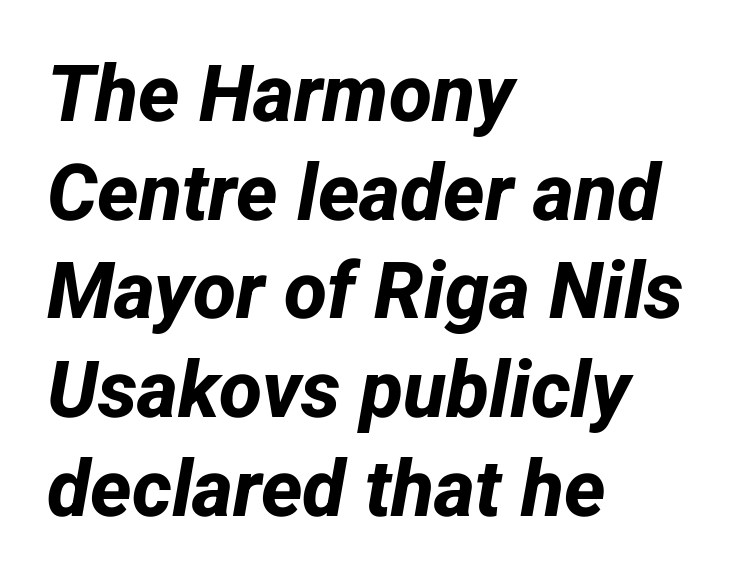
Q: Is the text bold? A: Yes.
Q: Is the typeface a serif or a sans-serif typeface? A: Sans-serif.
Q: Is the text underlined? A: No.
Q: How is the paragraph aligned? A: Left-aligned.
Q: Is the spacing between letters normal or unusually wide? A: Normal.
Q: Is the spacing between lines tight, normal or loose? A: Normal.
Q: Width (condensed, normal, or wide)? A: Normal.
Q: Stroke contrast? A: Low.
Q: x-height? A: Medium.
Q: Monospaced? A: No.
